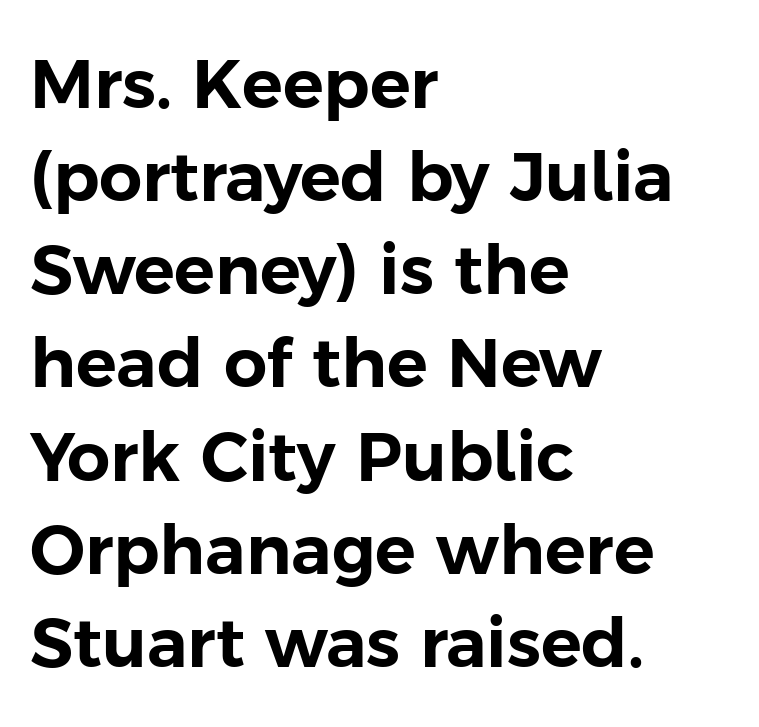
{"serif": "no", "italic": "no", "width": "normal", "stroke_contrast": "low", "x_height": "medium", "monospaced": "no", "underline": "no", "align": "left", "line_spacing": "normal", "line_spacing_ratio": 1.37, "letter_spacing": "normal", "letter_spacing_em": 0.0, "glyph_px": 68}
